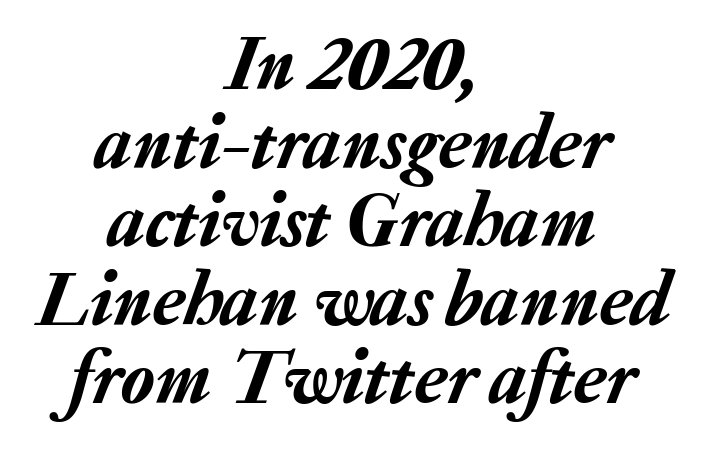
Q: Is the text italic (slanted)? A: Yes, it leans right by about 20 degrees.
Q: Is the text underlined? A: No.
Q: How is the paragraph aligned? A: Centered.
Q: Is the spacing between letters normal or unusually wide? A: Normal.
Q: Is the spacing between lines tight, normal or loose? A: Tight.
Q: Width (condensed, normal, or wide)? A: Normal.
Q: Stroke contrast? A: Low.
Q: x-height? A: Medium.
Q: Monospaced? A: No.
